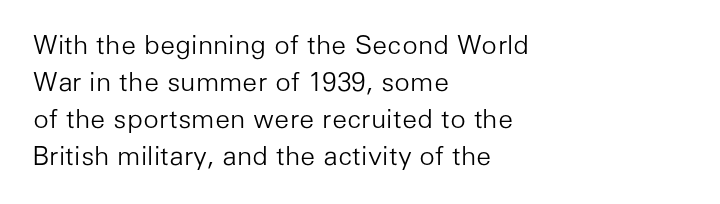
The image shows 26 px text type, upright; set left-aligned, normal line spacing (1.42x), normal letter spacing, not underlined.
